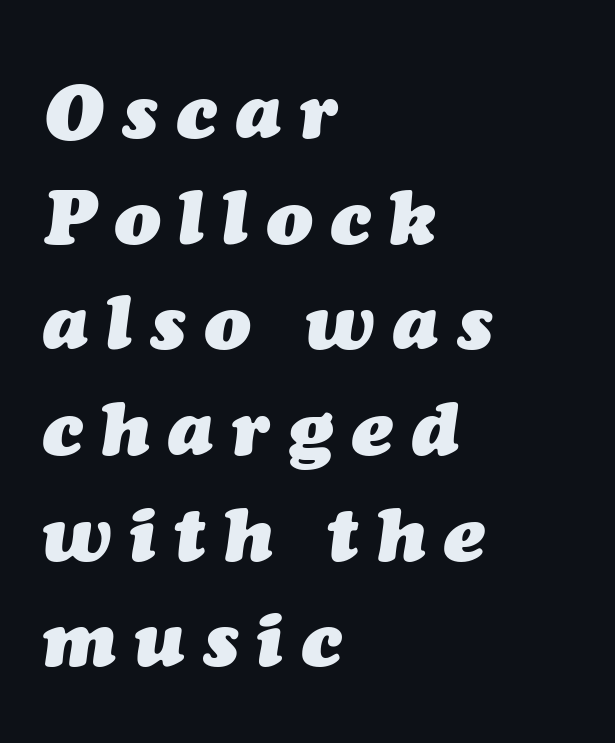
Q: Is the text bold? A: Yes.
Q: Is the text italic (slanted)? A: Yes, it leans right by about 7 degrees.
Q: Is the text underlined? A: No.
Q: How is the paragraph aligned? A: Left-aligned.
Q: Is the spacing between letters normal or unusually wide? A: Unusually wide.
Q: Is the spacing between lines tight, normal or loose? A: Normal.
Q: Width (condensed, normal, or wide)? A: Normal.
Q: Stroke contrast? A: Medium.
Q: x-height? A: Medium.
Q: Monospaced? A: No.
